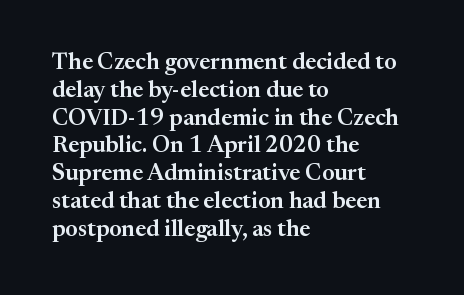
The image shows 23 px text type, upright; set left-aligned, line spacing 1.21x, normal letter spacing, not underlined.
